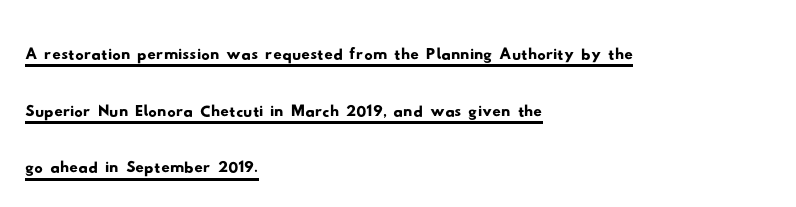
Q: Is the typeface a serif or a sans-serif typeface? A: Sans-serif.
Q: Is the text underlined? A: Yes.
Q: How is the paragraph aligned? A: Left-aligned.
Q: Is the spacing between letters normal or unusually wide? A: Normal.
Q: Is the spacing between lines tight, normal or loose? A: Normal.
Q: Width (condensed, normal, or wide)? A: Wide.
Q: Stroke contrast? A: Low.
Q: x-height? A: Small.
Q: Monospaced? A: No.
